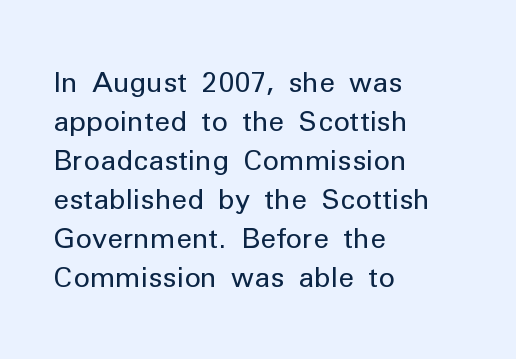
Leftover space on each line is placed entirely after the last word. This rendering leaves character spacing at its baseline value. Quick note: not italic, upright. The specimen omits any rule beneath the text block's lines. The rendering uses a moderate line-height, typical for paragraphs.
